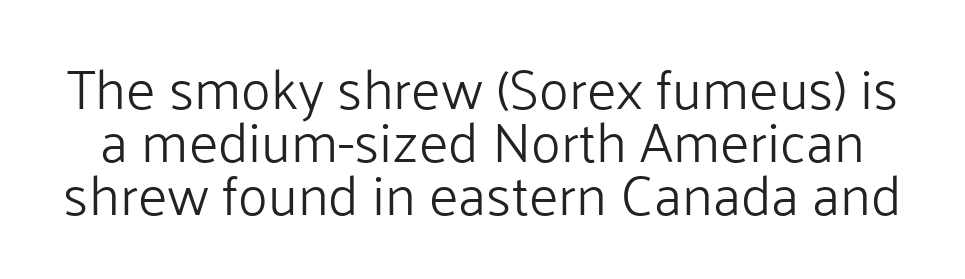
The image shows 56 px light sans-serif type, upright; set tight line spacing (0.95x), normal letter spacing, not underlined; low stroke contrast and a medium x-height.
